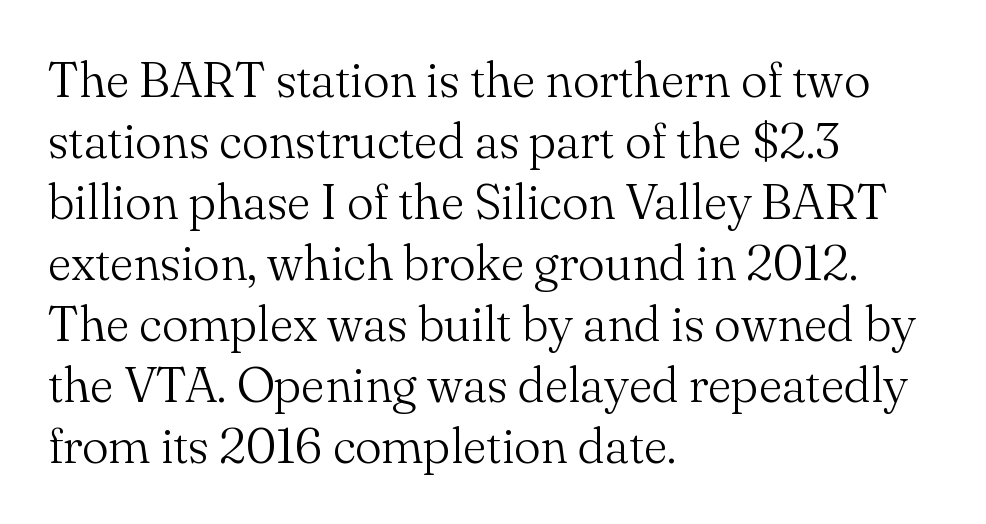
{"serif": "yes", "italic": "no", "bold": "no", "weight": "light", "width": "normal", "stroke_contrast": "medium", "x_height": "small", "monospaced": "no", "underline": "no", "align": "left", "line_spacing_ratio": 1.22, "letter_spacing": "normal", "letter_spacing_em": 0.0, "glyph_px": 50}
